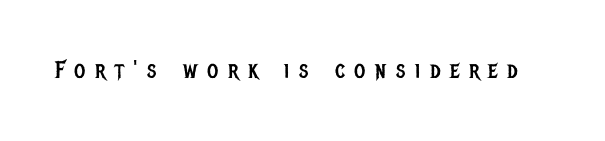
{"italic": "no", "bold": "no", "underline": "no", "letter_spacing": "wide", "letter_spacing_em": 0.4, "glyph_px": 24}
